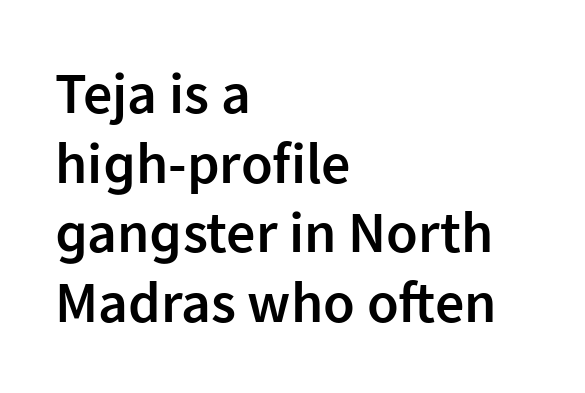
{"serif": "no", "italic": "no", "bold": "semi", "weight": "semibold", "width": "normal", "stroke_contrast": "low", "x_height": "medium", "monospaced": "no", "underline": "no", "align": "left", "line_spacing_ratio": 1.2, "letter_spacing": "normal", "letter_spacing_em": 0.0, "glyph_px": 58}
